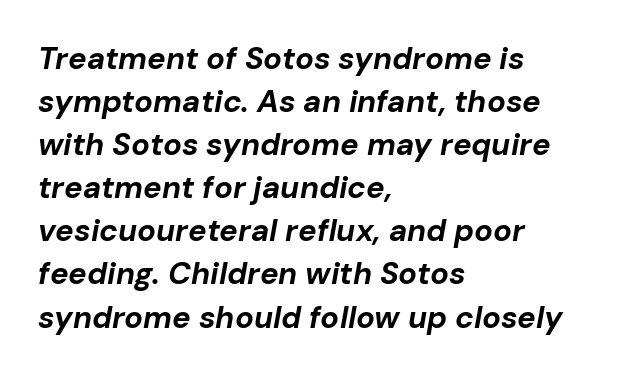
{"italic": "yes", "lean": "right", "slant_degrees": 10, "bold": "yes", "weight": "bold", "width": "normal", "stroke_contrast": "low", "x_height": "medium", "monospaced": "no", "underline": "no", "align": "left", "line_spacing": "normal", "line_spacing_ratio": 1.39, "letter_spacing": "normal", "letter_spacing_em": 0.0, "glyph_px": 31}
